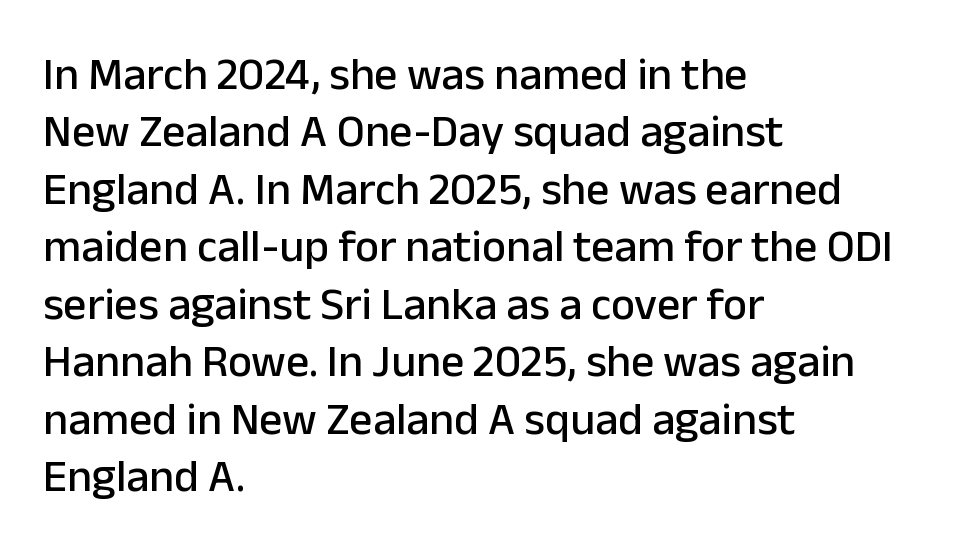
Q: Is the text italic (slanted)? A: No, it is upright.
Q: Is the typeface a serif or a sans-serif typeface? A: Sans-serif.
Q: Is the text underlined? A: No.
Q: How is the paragraph aligned? A: Left-aligned.
Q: Is the spacing between letters normal or unusually wide? A: Normal.
Q: Is the spacing between lines tight, normal or loose? A: Normal.
Q: Width (condensed, normal, or wide)? A: Normal.
Q: Stroke contrast? A: Low.
Q: x-height? A: Medium.
Q: Monospaced? A: No.
